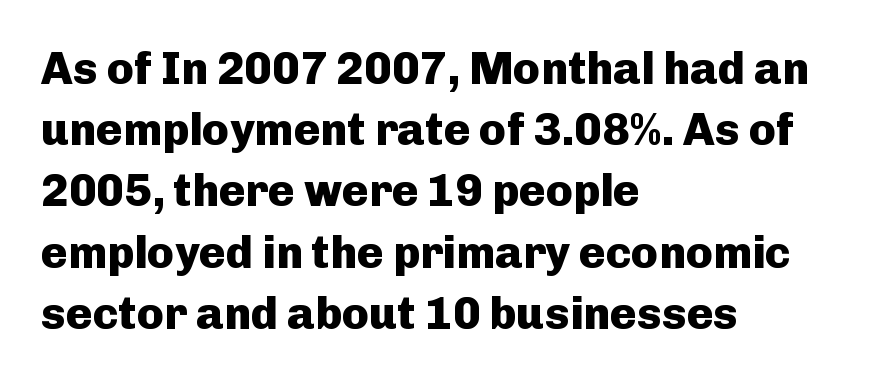
What stands out about the letter spacing? Nothing — it is the standard amount. The gap between lines stays unmarked. This sample keeps an unexceptional amount of space between lines. Font category for this specimen: sans-serif. If you drew a line through each stem, it would be perfectly vertical.
